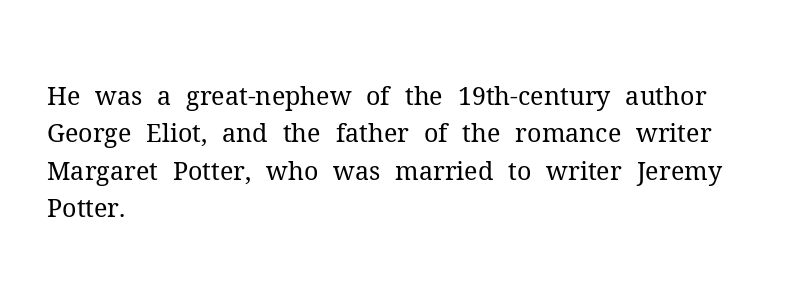
The image shows 25 px text type, upright; set left-aligned, normal line spacing (1.5x), normal letter spacing, not underlined.
